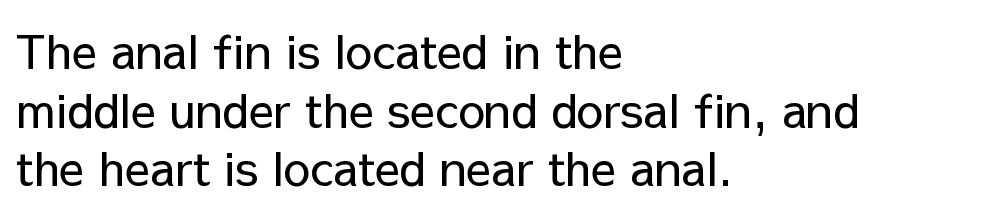
The image shows 47 px regular-weight sans-serif type, upright; set left-aligned, normal line spacing (1.25x), normal letter spacing, not underlined; low stroke contrast and a medium x-height.
